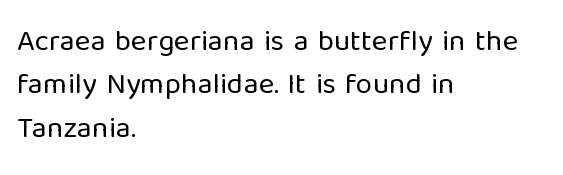
Q: Is the text bold? A: No.
Q: Is the text italic (slanted)? A: No, it is upright.
Q: Is the typeface a serif or a sans-serif typeface? A: Sans-serif.
Q: Is the text underlined? A: No.
Q: How is the paragraph aligned? A: Left-aligned.
Q: Is the spacing between letters normal or unusually wide? A: Normal.
Q: Is the spacing between lines tight, normal or loose? A: Normal.
Q: Width (condensed, normal, or wide)? A: Normal.
Q: Stroke contrast? A: Low.
Q: x-height? A: Medium.
Q: Monospaced? A: No.
